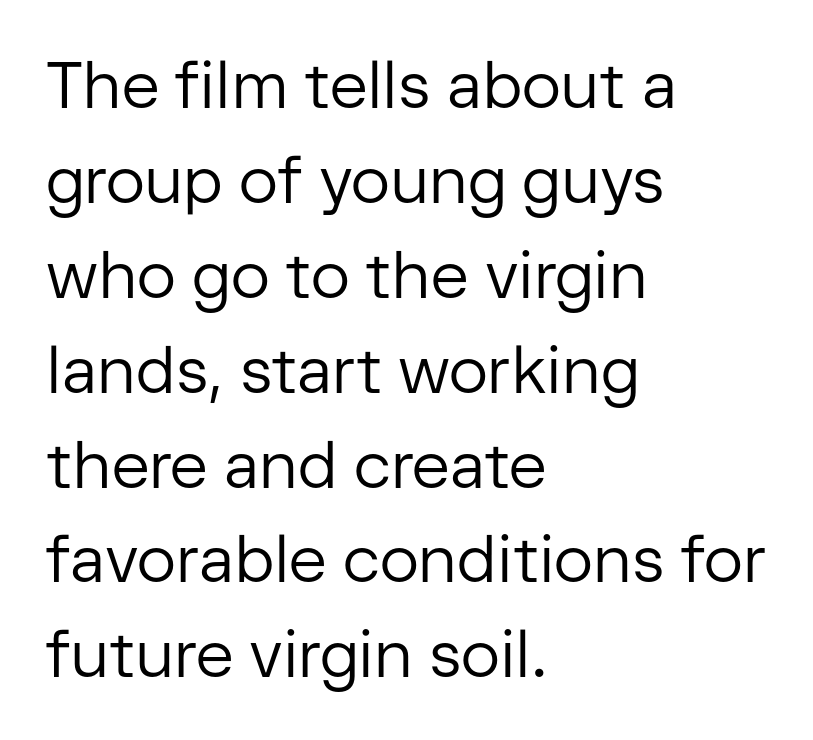
The image shows 65 px regular-weight sans-serif type, upright; set left-aligned, normal line spacing (1.46x), normal letter spacing, not underlined; low stroke contrast and a medium x-height.
